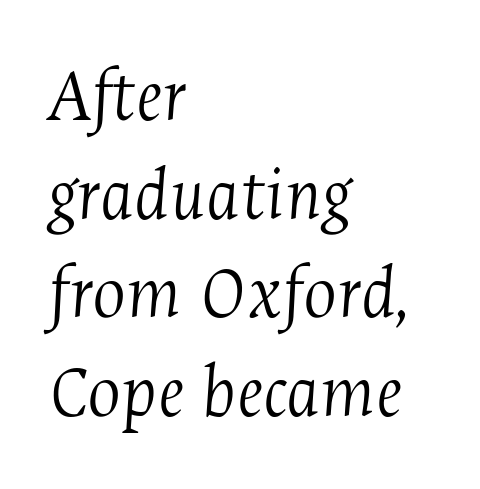
{"serif": "yes", "italic": "yes", "lean": "right", "slant_degrees": 4, "bold": "no", "weight": "light", "width": "condensed", "stroke_contrast": "medium", "x_height": "medium", "monospaced": "no", "underline": "no", "align": "left", "line_spacing": "normal", "line_spacing_ratio": 1.25, "letter_spacing": "normal", "letter_spacing_em": 0.0, "glyph_px": 79}
